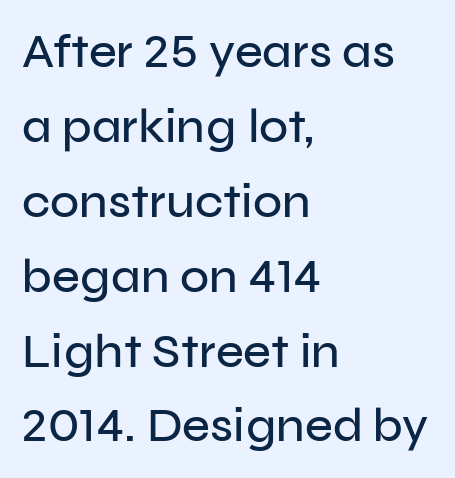
No italicization has been applied; the sample stays upright. This sample is left-justified, so line endings fall wherever the words run out. Leading matches the norm, producing a regular column. Tracking value appears to be zero — textbook default spacing.
